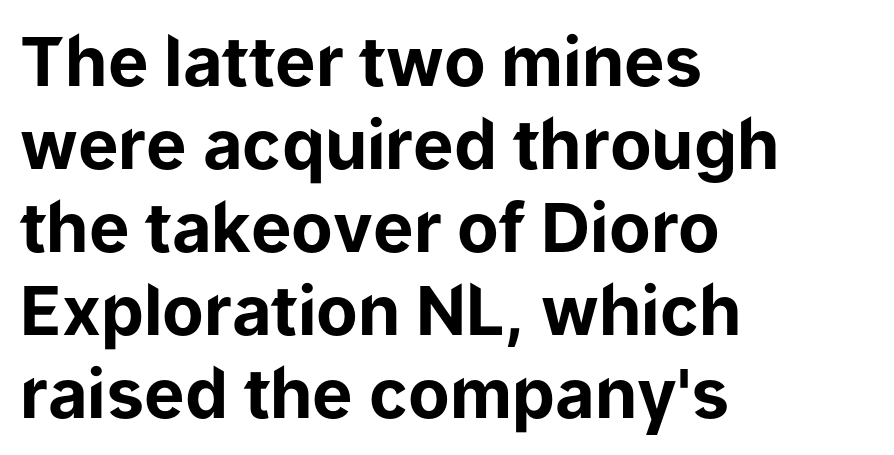
The image shows 68 px bold sans-serif type, upright; set left-aligned, line spacing 1.22x, normal letter spacing, not underlined; low stroke contrast and a medium x-height.
